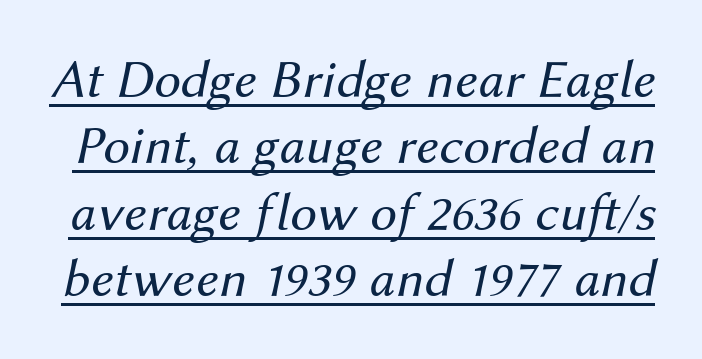
The image shows 54 px regular-weight type, italic (leaning right); set line spacing 1.23x, normal letter spacing, underlined; medium stroke contrast and a medium x-height.
